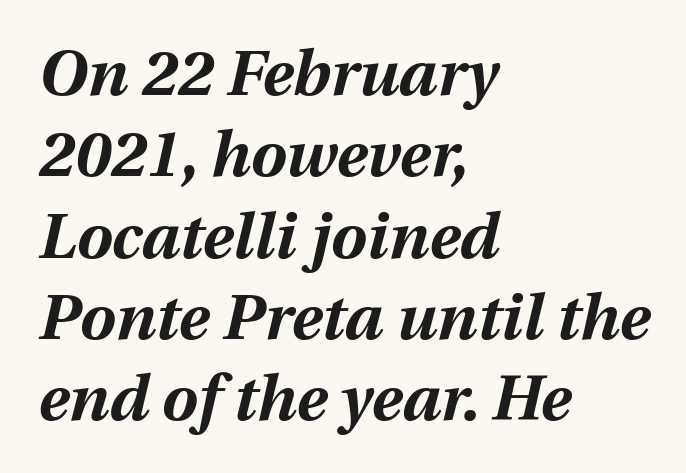
The image shows 64 px bold type, italic (leaning right); set left-aligned, normal line spacing (1.27x), normal letter spacing, not underlined; medium stroke contrast and a medium x-height.
